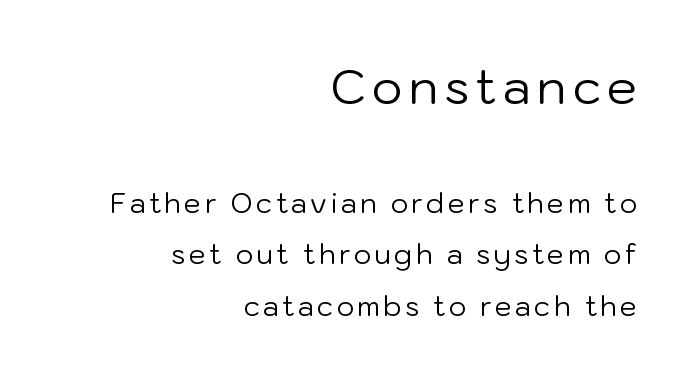
{"serif": "no", "italic": "no", "bold": "no", "weight": "regular", "width": "normal", "stroke_contrast": "low", "x_height": "medium", "monospaced": "no", "underline": "no", "align": "right", "line_spacing": "loose", "line_spacing_ratio": 1.92, "larger_block": "first", "size_ratio": 1.78, "glyph_px": 48}
